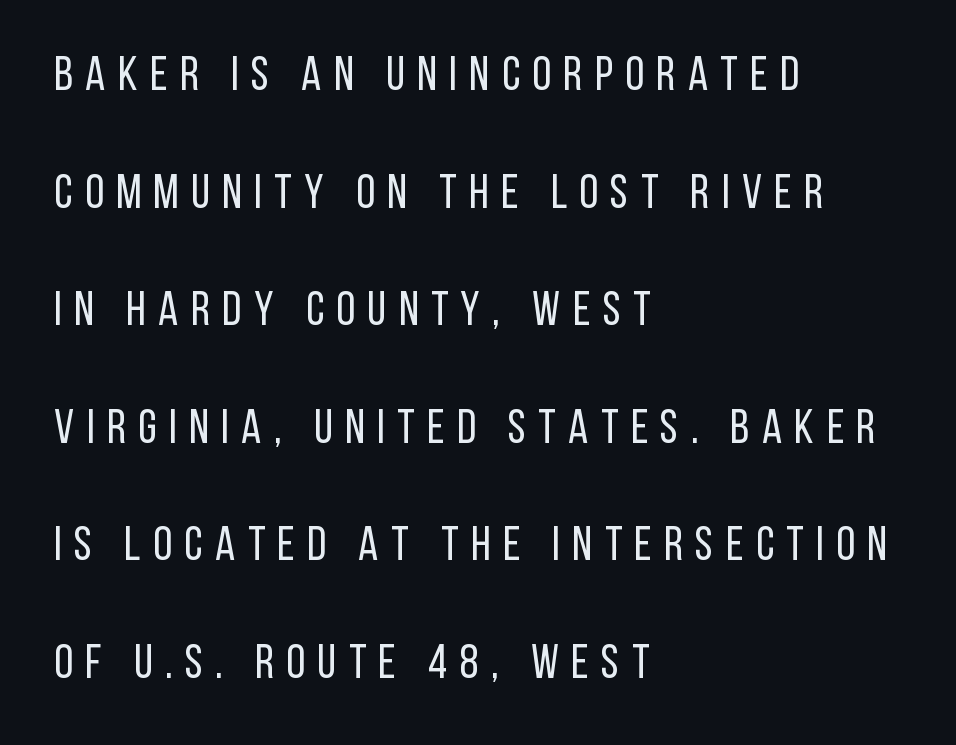
{"serif": "no", "italic": "no", "bold": "no", "weight": "regular", "width": "condensed", "stroke_contrast": "low", "x_height": "large", "monospaced": "no", "underline": "no", "align": "left", "line_spacing": "loose", "line_spacing_ratio": 2.45, "letter_spacing": "wide", "letter_spacing_em": 0.26, "glyph_px": 48}
